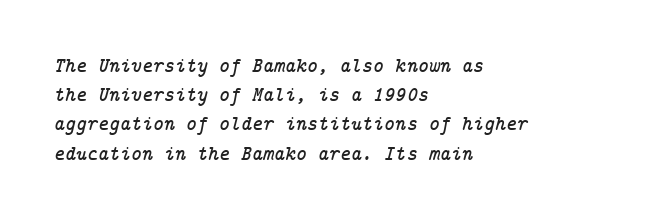
Q: Is the text italic (slanted)? A: Yes, it leans right by about 14 degrees.
Q: Is the text underlined? A: No.
Q: How is the paragraph aligned? A: Left-aligned.
Q: Is the spacing between letters normal or unusually wide? A: Normal.
Q: Is the spacing between lines tight, normal or loose? A: Normal.
